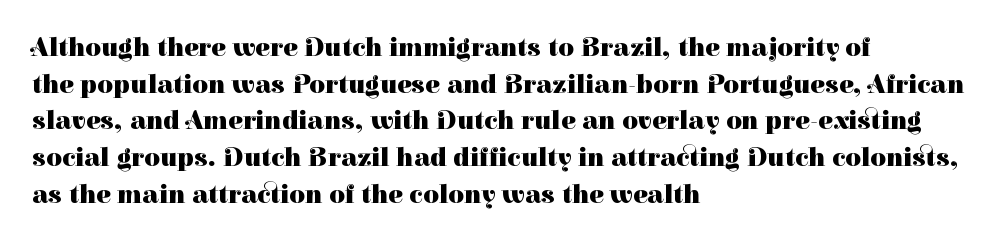
Q: Is the text bold? A: Yes.
Q: Is the text italic (slanted)? A: No, it is upright.
Q: Is the text underlined? A: No.
Q: How is the paragraph aligned? A: Left-aligned.
Q: Is the spacing between letters normal or unusually wide? A: Normal.
Q: Is the spacing between lines tight, normal or loose? A: Normal.
